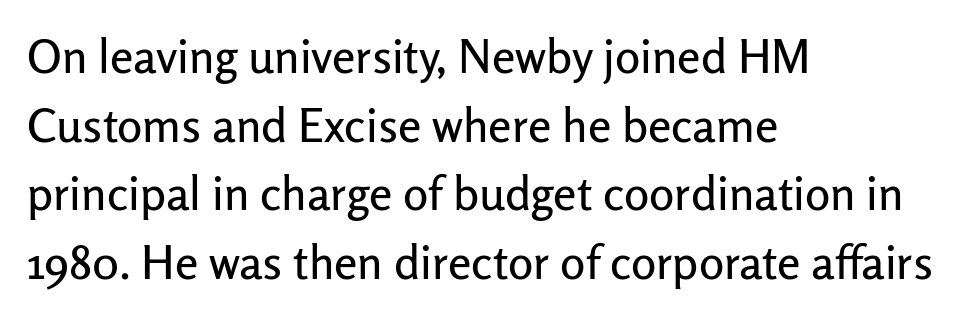
The image shows 47 px sans-serif type, upright; set left-aligned, normal line spacing (1.46x), normal letter spacing, not underlined; low stroke contrast and a medium x-height.
